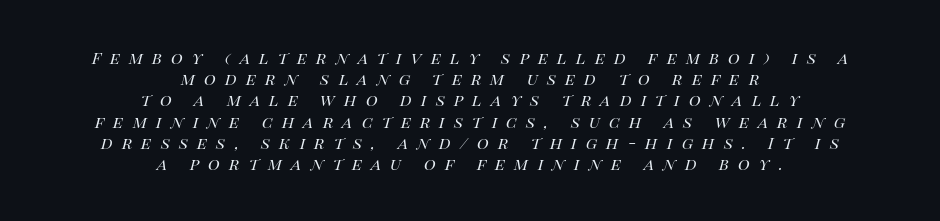
Characters are canted at an angle relative to the baseline's perpendicular. The specimen omits any rule beneath the text block's lines. In terms of letterspacing, this is a distinctly airy, spread setting. Heaviness? Minimal to ordinary, like unemphasized prose.
